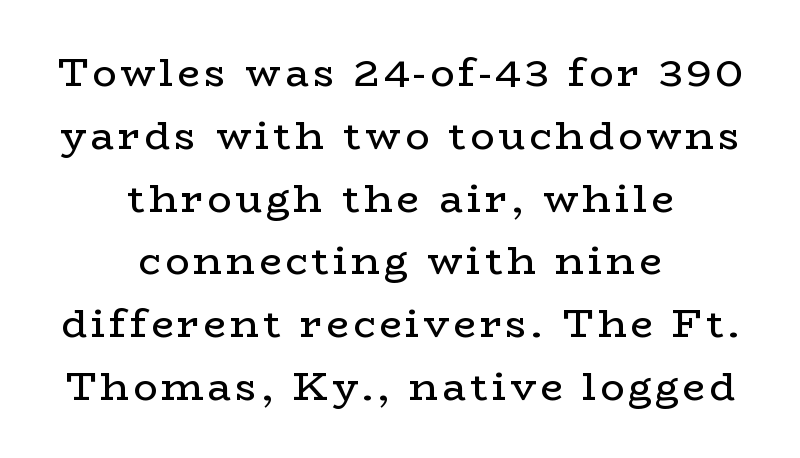
Ordinary non-slanted type is in use. The characters are drawn with everyday or finer stroke widths. Unlike a clean sans, this face finishes its strokes with serifs. Type without underlining. The space between consecutive lines is moderate. A typesetter would call this proportional, since set widths differ per character.
